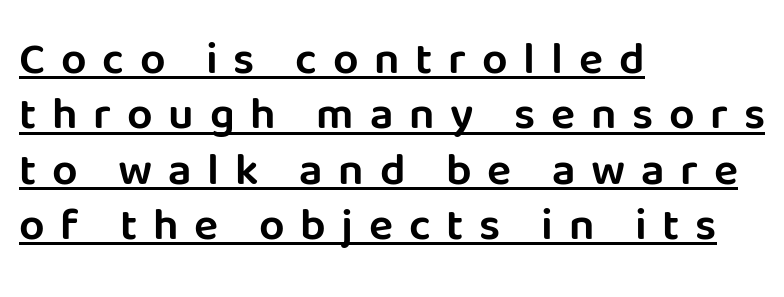
Honestly, the letter spacing is so wide it's the main thing you notice. Here the designer chose a conventional face with non-uniform glyph widths. Teacher's note: observe the even left margin — that is flush-left alignment. Rendered with straight, roman letterforms. In terms of letterform style, serifs are entirely absent. Looks like someone drew a line under every word here.
